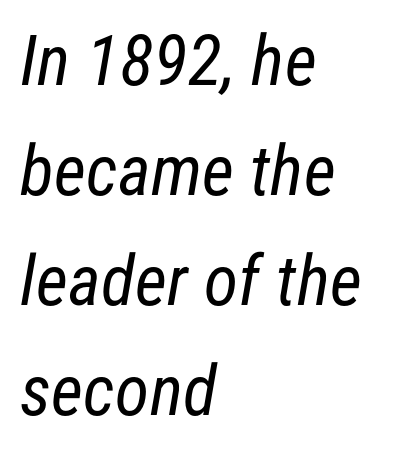
The image shows 70 px regular-weight, condensed sans-serif type; set left-aligned, normal line spacing (1.57x), normal letter spacing, not underlined; low stroke contrast and a medium x-height.
